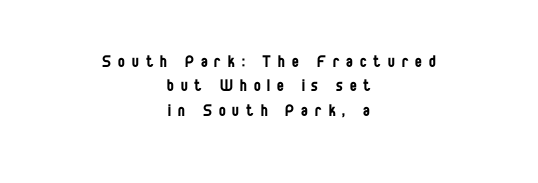
Does extra space separate the letters? Yes, quite a lot of it. Notice how the passage keeps no hard edge, just a central spine. Bare-footed words on every line. A typesetter would mark this as roman, not italic.
